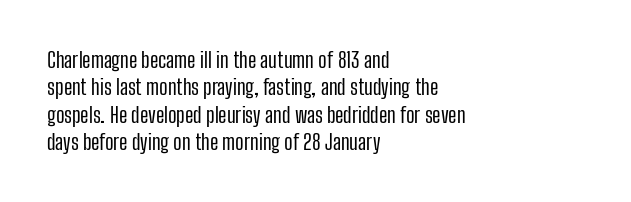
Q: Is the text bold? A: No.
Q: Is the text italic (slanted)? A: No, it is upright.
Q: Is the text underlined? A: No.
Q: How is the paragraph aligned? A: Left-aligned.
Q: Is the spacing between letters normal or unusually wide? A: Normal.
Q: Is the spacing between lines tight, normal or loose? A: Normal.
